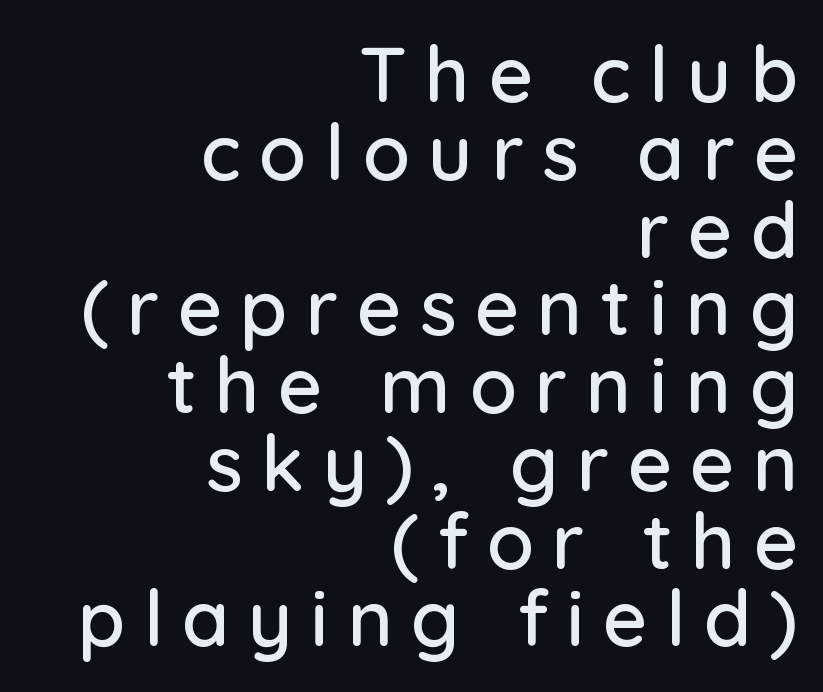
{"serif": "no", "italic": "no", "width": "normal", "stroke_contrast": "low", "x_height": "medium", "monospaced": "no", "underline": "no", "align": "right", "line_spacing": "tight", "line_spacing_ratio": 1.01, "letter_spacing": "wide", "letter_spacing_em": 0.24, "glyph_px": 77}
